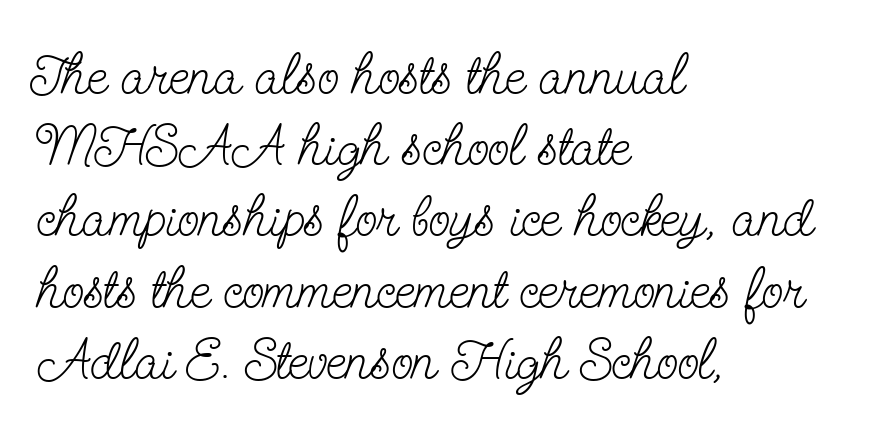
Q: Is the text bold? A: No.
Q: Is the text italic (slanted)? A: Yes.
Q: Is the typeface a serif or a sans-serif typeface? A: Serif.
Q: Is the text underlined? A: No.
Q: How is the paragraph aligned? A: Left-aligned.
Q: Is the spacing between letters normal or unusually wide? A: Normal.
Q: Is the spacing between lines tight, normal or loose? A: Normal.
Q: Width (condensed, normal, or wide)? A: Condensed.
Q: Stroke contrast? A: Low.
Q: x-height? A: Small.
Q: Monospaced? A: No.
